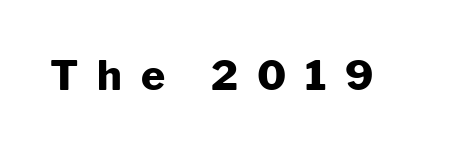
The image shows 41 px heavy sans-serif type, upright; set unusually wide letter spacing (+0.46 em), not underlined; low stroke contrast and a medium x-height.
